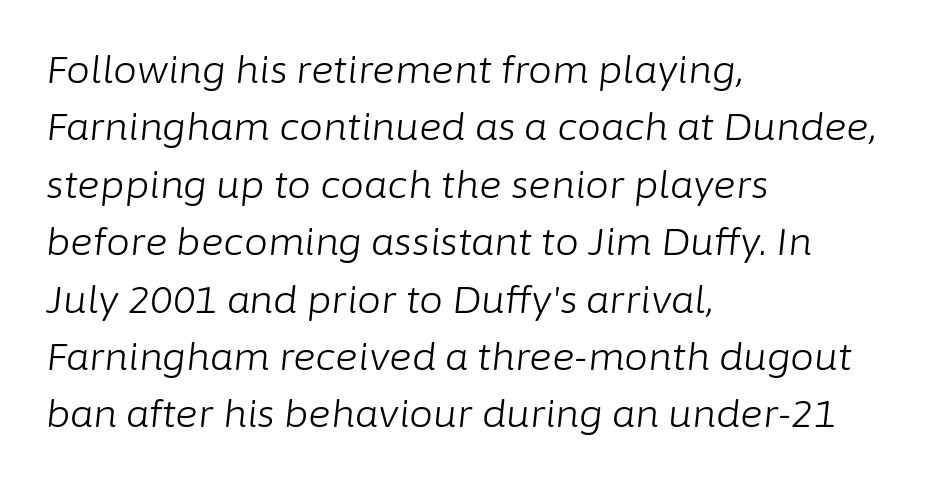
{"italic": "yes", "lean": "right", "slant_degrees": 6, "bold": "no", "weight": "light", "width": "normal", "stroke_contrast": "low", "x_height": "medium", "monospaced": "no", "underline": "no", "align": "left", "line_spacing": "normal", "line_spacing_ratio": 1.51, "letter_spacing": "normal", "letter_spacing_em": 0.0, "glyph_px": 38}
